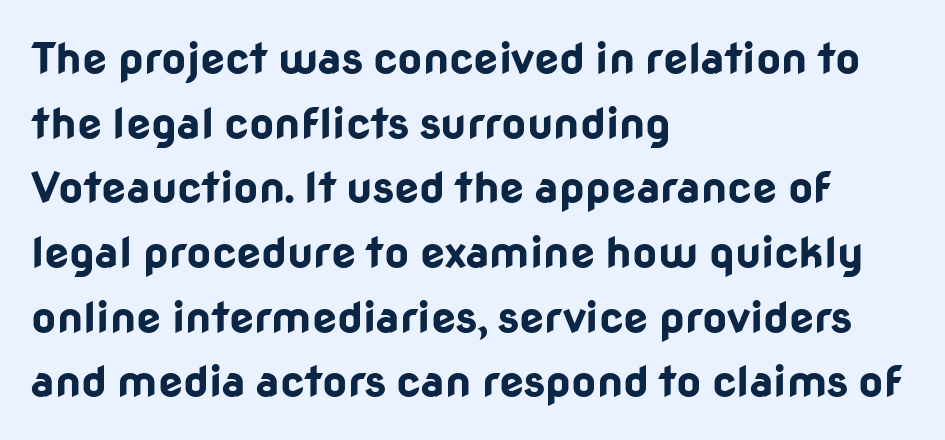
{"serif": "no", "italic": "no", "bold": "yes", "weight": "bold", "width": "normal", "stroke_contrast": "low", "x_height": "medium", "monospaced": "no", "underline": "no", "align": "left", "line_spacing": "normal", "line_spacing_ratio": 1.47, "letter_spacing": "normal", "letter_spacing_em": 0.0, "glyph_px": 44}
